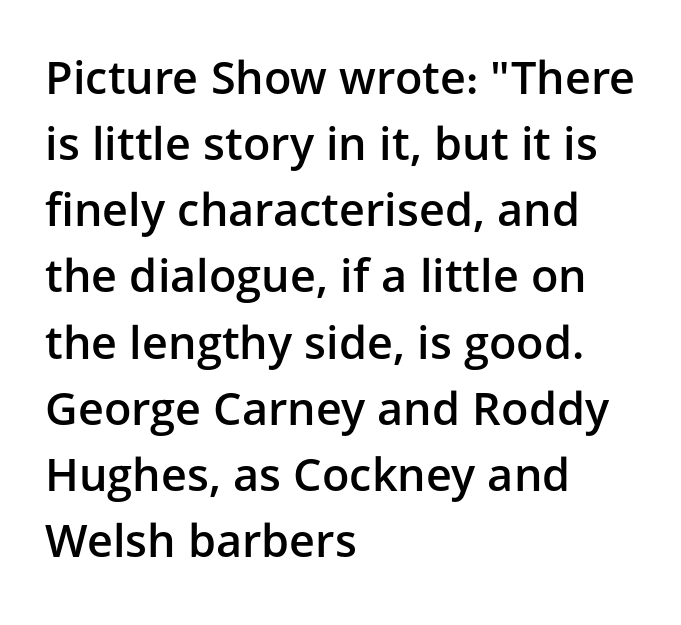
Q: Is the text bold? A: Semi-bold.
Q: Is the text italic (slanted)? A: No, it is upright.
Q: Is the typeface a serif or a sans-serif typeface? A: Sans-serif.
Q: Is the text underlined? A: No.
Q: How is the paragraph aligned? A: Left-aligned.
Q: Is the spacing between letters normal or unusually wide? A: Normal.
Q: Is the spacing between lines tight, normal or loose? A: Normal.
Q: Width (condensed, normal, or wide)? A: Normal.
Q: Stroke contrast? A: Low.
Q: x-height? A: Medium.
Q: Monospaced? A: No.
